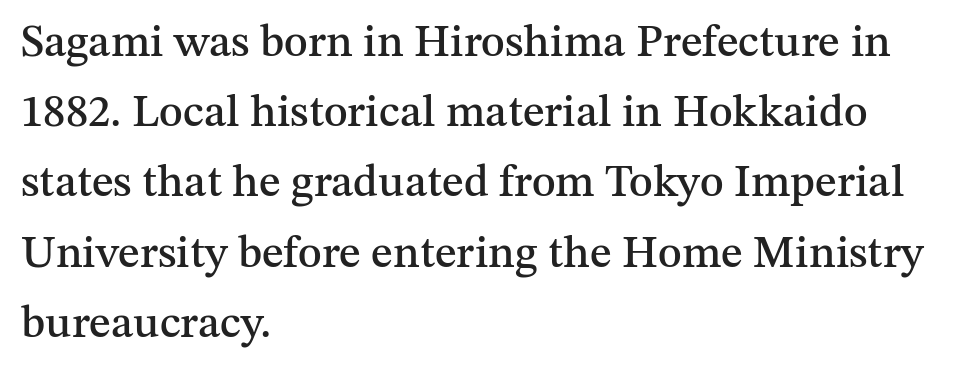
Any mark beneath the type? The region is blank. No italicization has been applied; the sample stays upright. These lines sit exactly where default settings would place them. A typesetter would call this proportional, since set widths differ per character. The typeface chosen for these lines features serifs. The rag falls on the right side of this text block.
